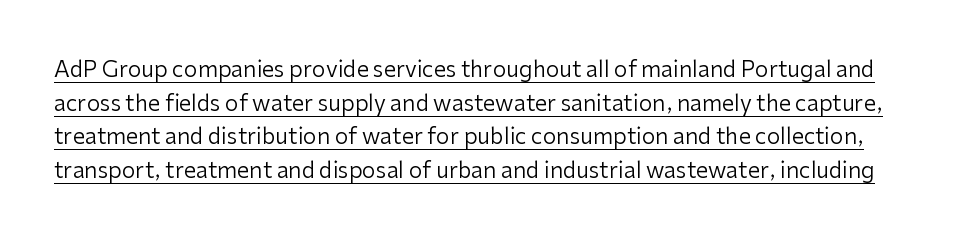
Q: Is the text bold? A: No.
Q: Is the text italic (slanted)? A: No, it is upright.
Q: Is the text underlined? A: Yes.
Q: Is the spacing between letters normal or unusually wide? A: Normal.
Q: Is the spacing between lines tight, normal or loose? A: Normal.
